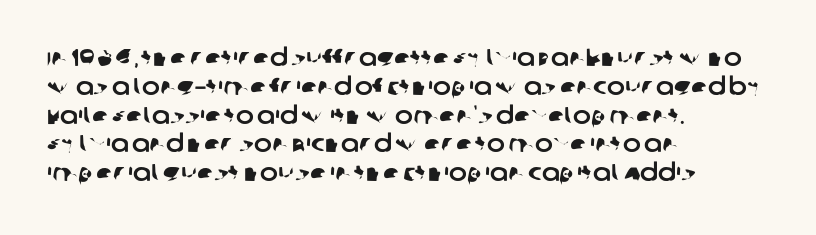
The image shows 24 px text type; set left-aligned, line spacing 1.2x, normal letter spacing, not underlined.
